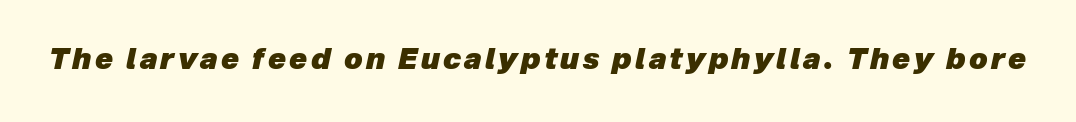
The string is rendered with underlining switched off. Look at the stroke-to-counter ratio: heavy, a bold. Compared with ordinary roman type, these characters are visibly tilted. Is this a fixed-width face? No — the glyphs have proportional, varying widths.
